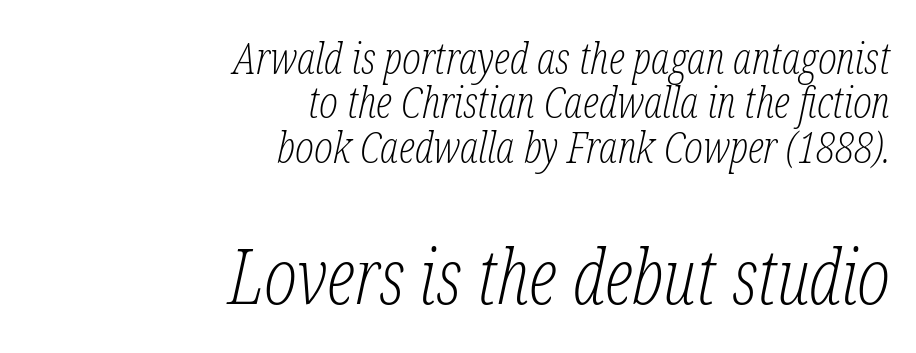
The image shows 77 px light, condensed serif type, italic (leaning right); set right-aligned, tight line spacing (1.01x), normal letter spacing, not underlined; the second (bottom) block is 1.75x larger; low stroke contrast and a medium x-height.
